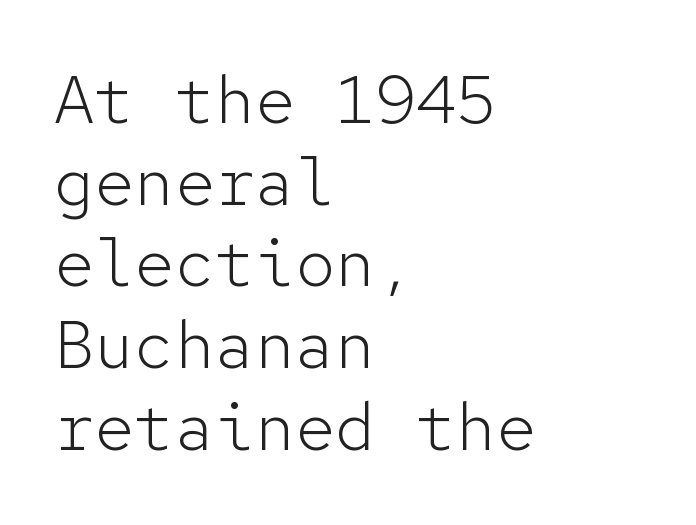
Line starts are locked; line ends wander. The letters sit at their default tracking, neither squeezed nor spread. Grotesque or geometric, the face here clearly has no serifs. Is this a fixed-width face? Yes — each glyph sits in an identical cell. Unbolded letterforms with no extra heft. Characters remain perfectly vertical along every line.
